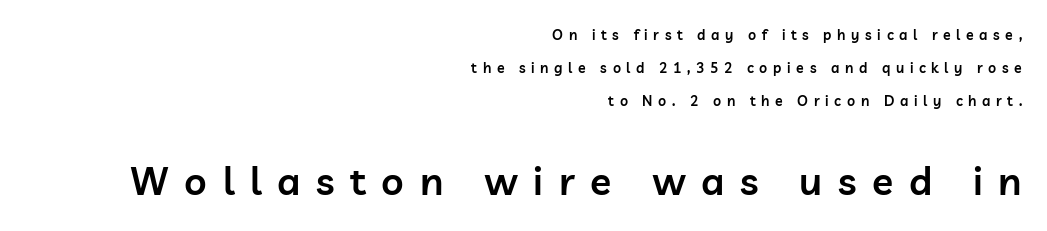
{"serif": "no", "italic": "no", "bold": "semi", "weight": "semibold", "width": "normal", "stroke_contrast": "low", "x_height": "medium", "monospaced": "no", "underline": "no", "align": "right", "line_spacing": "loose", "line_spacing_ratio": 2.36, "letter_spacing": "wide", "letter_spacing_em": 0.4, "larger_block": "second", "size_ratio": 2.79, "glyph_px": 39}
